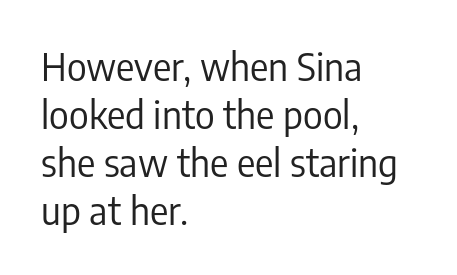
Q: Is the text bold? A: No.
Q: Is the text italic (slanted)? A: No, it is upright.
Q: Is the typeface a serif or a sans-serif typeface? A: Sans-serif.
Q: Is the text underlined? A: No.
Q: How is the paragraph aligned? A: Left-aligned.
Q: Is the spacing between letters normal or unusually wide? A: Normal.
Q: Is the spacing between lines tight, normal or loose? A: Normal.
Q: Width (condensed, normal, or wide)? A: Condensed.
Q: Stroke contrast? A: Low.
Q: x-height? A: Medium.
Q: Monospaced? A: No.
